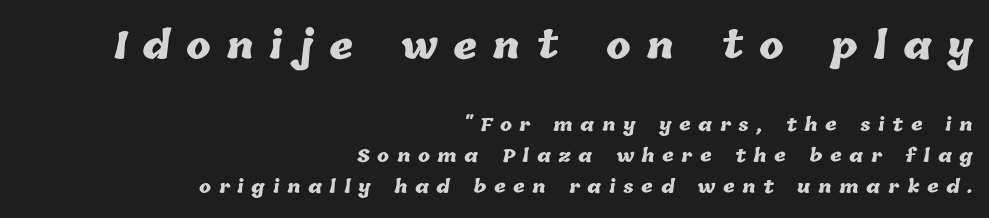
The image shows 37 px heavy type; set right-aligned, line spacing 1.73x, unusually wide letter spacing (+0.42 em), not underlined; the first (top) block is 2.06x larger; low stroke contrast and a medium x-height.
